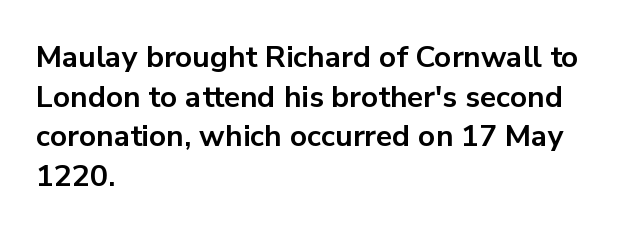
Plenty of ink on the page — the face is bold. The letters stand straight up with perfectly vertical stems. The letters carry no serifs — their stems end cleanly without finishing strokes. Is the letter spacing exaggerated? No — it looks like the ordinary default. Line spacing here is normal.
